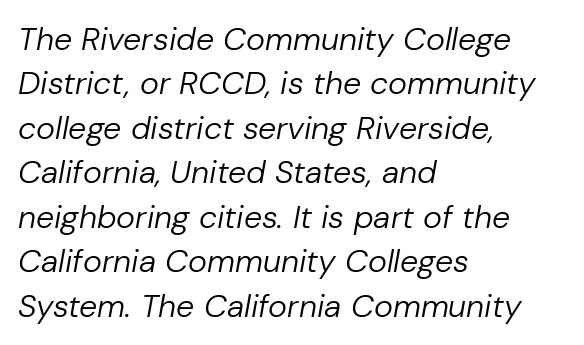
The passage shown has conventional tracking throughout. Notice how the passage keeps a crisp vertical edge on the left only. Quick note: italic. Each new line begins a customary step beneath the previous one. Looks like regular typesetting: each glyph gets only the width it needs. Plain, unruled lines of type.
